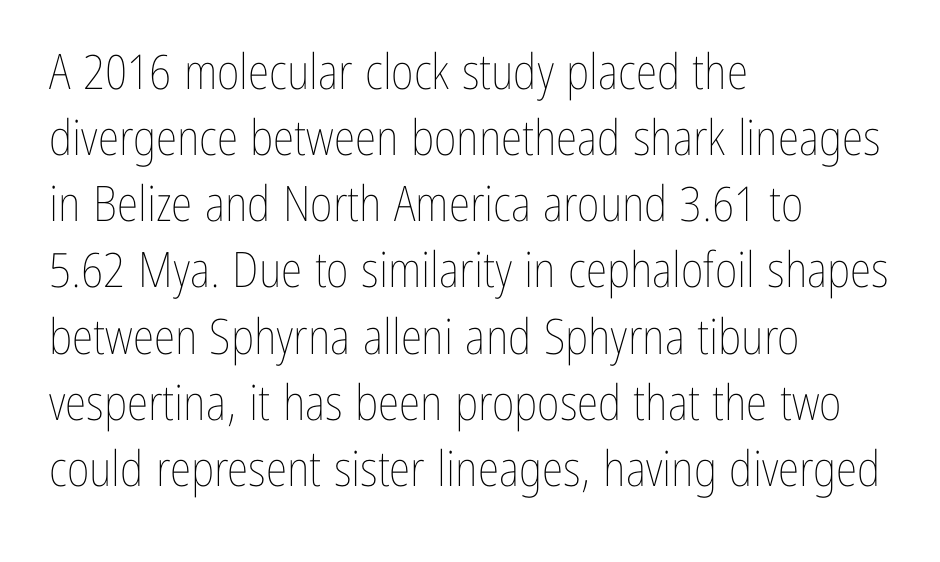
The image shows 49 px thin, condensed type, upright; set left-aligned, normal line spacing (1.35x), normal letter spacing, not underlined; low stroke contrast and a medium x-height.
